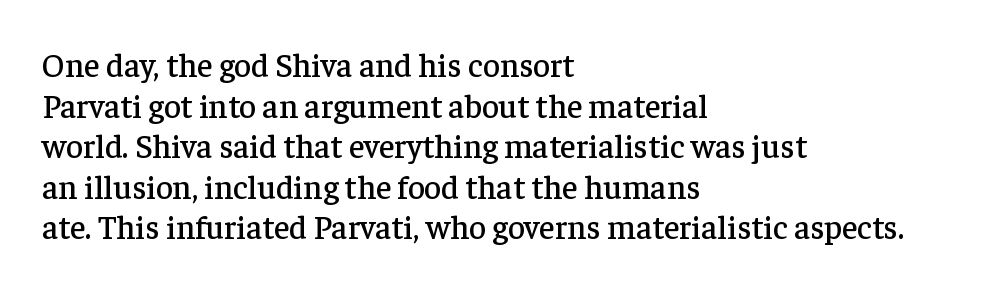
The passage shown is typed in a proportional face where columns would drift. Little horizontal feet cap the strokes, marking this as serif type. The gap between lines stays unmarked. The rendering keeps characters at their native spacing.
